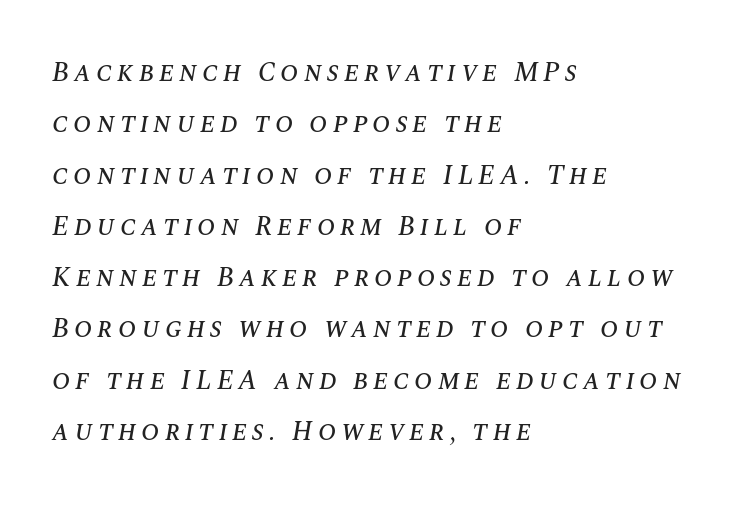
The image shows 27 px text type, italic (leaning right); set left-aligned, loose line spacing (1.9x), not underlined.
